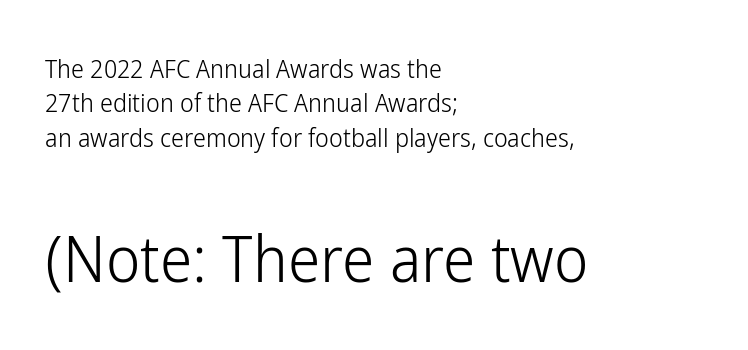
Tracking here is standard; glyphs follow each other at the usual distance. Vertical spacing — default. Typeset ragged right — the left edge is the straight one. Is the stroke heavy? The answer is a plain regular-or-lighter. Each row of text sits above clean, open space.
